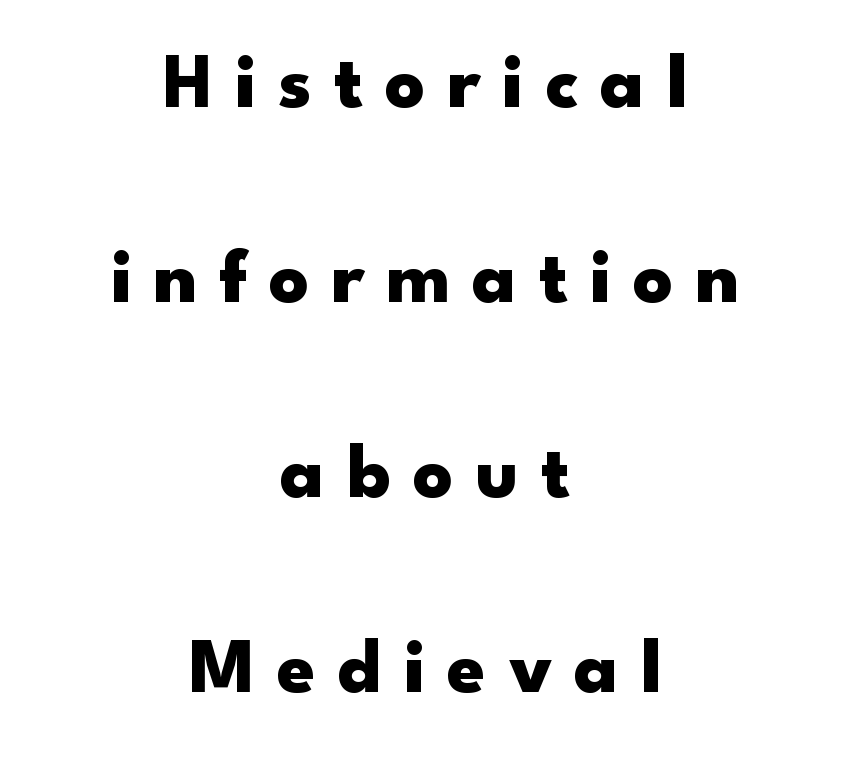
Q: Is the text bold? A: Yes.
Q: Is the text italic (slanted)? A: No, it is upright.
Q: Is the typeface a serif or a sans-serif typeface? A: Sans-serif.
Q: Is the text underlined? A: No.
Q: How is the paragraph aligned? A: Centered.
Q: Is the spacing between letters normal or unusually wide? A: Unusually wide.
Q: Is the spacing between lines tight, normal or loose? A: Loose.
Q: Width (condensed, normal, or wide)? A: Wide.
Q: Stroke contrast? A: Low.
Q: x-height? A: Small.
Q: Monospaced? A: No.
